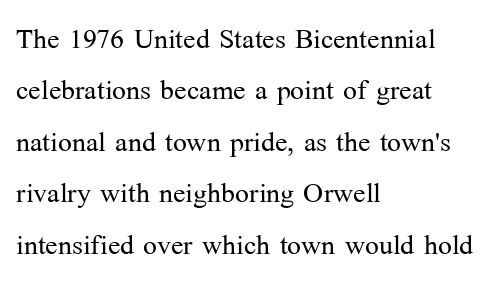
{"serif": "yes", "italic": "no", "bold": "no", "weight": "light", "width": "normal", "stroke_contrast": "medium", "x_height": "medium", "monospaced": "no", "underline": "no", "align": "left", "line_spacing": "normal", "line_spacing_ratio": 1.39, "letter_spacing": "normal", "letter_spacing_em": 0.0, "glyph_px": 37}
